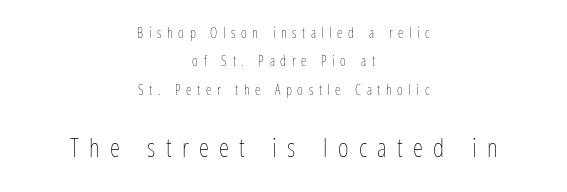
No letter is thick-stroked: the sample isn't bold. Is the block centered? Yes — each line is placed symmetrically about the middle. Honestly, there is no underline to notice here at all. The letterforms stand isolated, each surrounded by extra space. Note: smaller setting up top, larger setting below.
